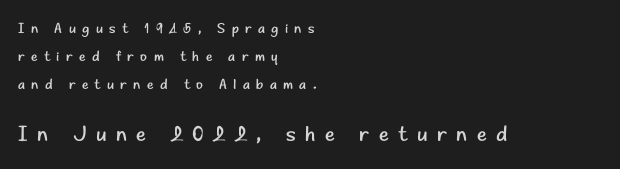
Q: Is the text bold? A: No.
Q: Is the text italic (slanted)? A: No, it is upright.
Q: Is the text underlined? A: No.
Q: How is the paragraph aligned? A: Left-aligned.
Q: Is the spacing between letters normal or unusually wide? A: Unusually wide.
Q: Is the spacing between lines tight, normal or loose? A: Loose.
Q: Which block of text is set in a larger size, the first (top) or the second (bottom)? A: The second (bottom) one.
